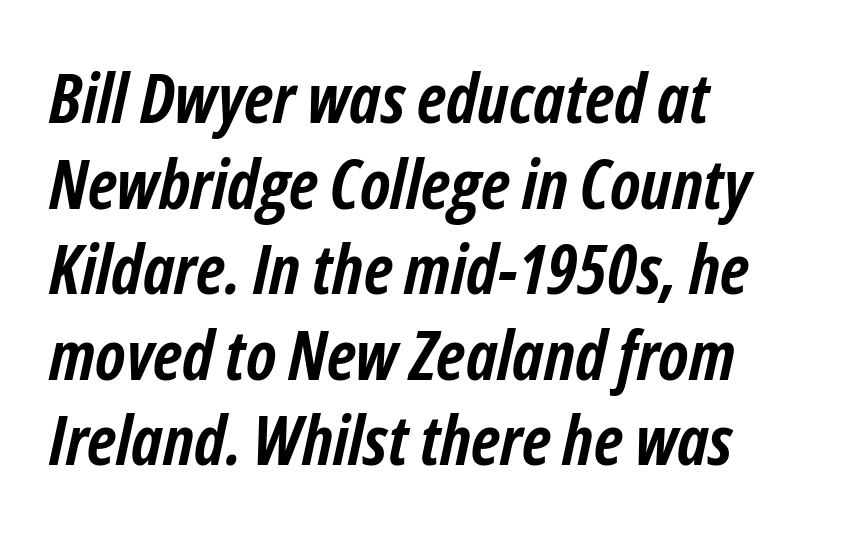
{"italic": "yes", "lean": "right", "slant_degrees": 12, "bold": "yes", "weight": "semibold", "width": "condensed", "stroke_contrast": "low", "x_height": "medium", "monospaced": "no", "underline": "no", "align": "left", "line_spacing_ratio": 1.24, "letter_spacing": "normal", "letter_spacing_em": 0.0, "glyph_px": 69}
